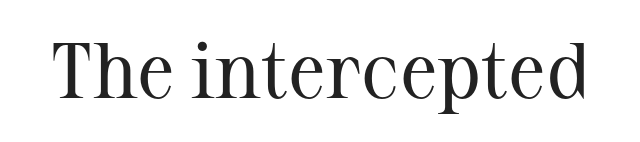
The image shows 79 px regular-weight serif type, upright; set normal letter spacing, not underlined; medium stroke contrast and a medium x-height.
